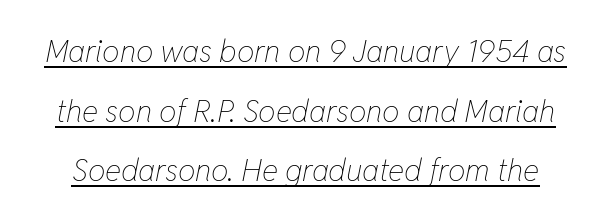
Q: Is the text bold? A: No.
Q: Is the text italic (slanted)? A: Yes, it leans right by about 11 degrees.
Q: Is the text underlined? A: Yes.
Q: Is the spacing between letters normal or unusually wide? A: Normal.
Q: Is the spacing between lines tight, normal or loose? A: Loose.
Q: Width (condensed, normal, or wide)? A: Condensed.
Q: Stroke contrast? A: Low.
Q: x-height? A: Medium.
Q: Monospaced? A: No.
